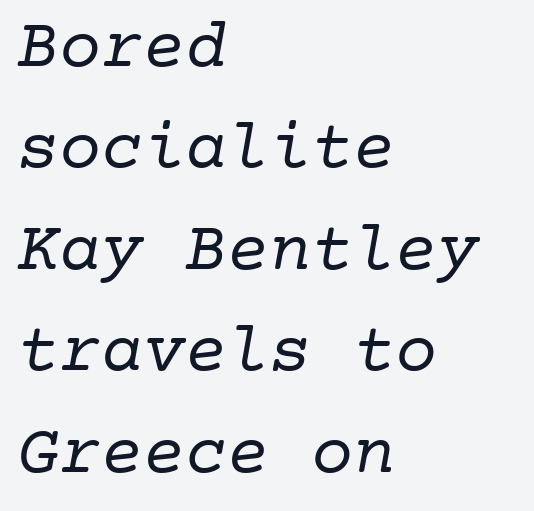
The image shows 70 px regular-weight serif type, monospaced; set left-aligned, normal line spacing (1.45x), normal letter spacing, not underlined; low stroke contrast and a medium x-height.
